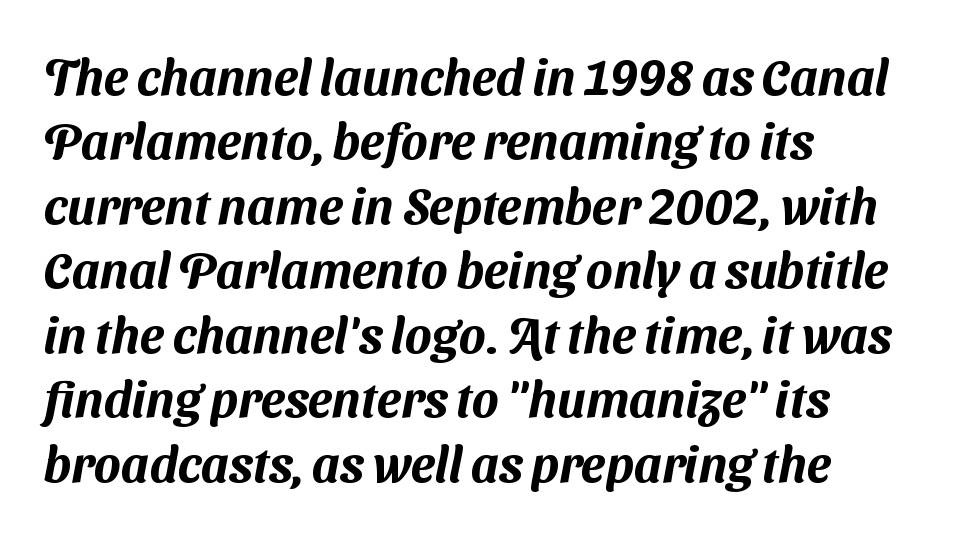
Q: Is the typeface a serif or a sans-serif typeface? A: Sans-serif.
Q: Is the text underlined? A: No.
Q: How is the paragraph aligned? A: Left-aligned.
Q: Is the spacing between letters normal or unusually wide? A: Normal.
Q: Is the spacing between lines tight, normal or loose? A: Normal.
Q: Width (condensed, normal, or wide)? A: Normal.
Q: Stroke contrast? A: Medium.
Q: x-height? A: Medium.
Q: Monospaced? A: No.
